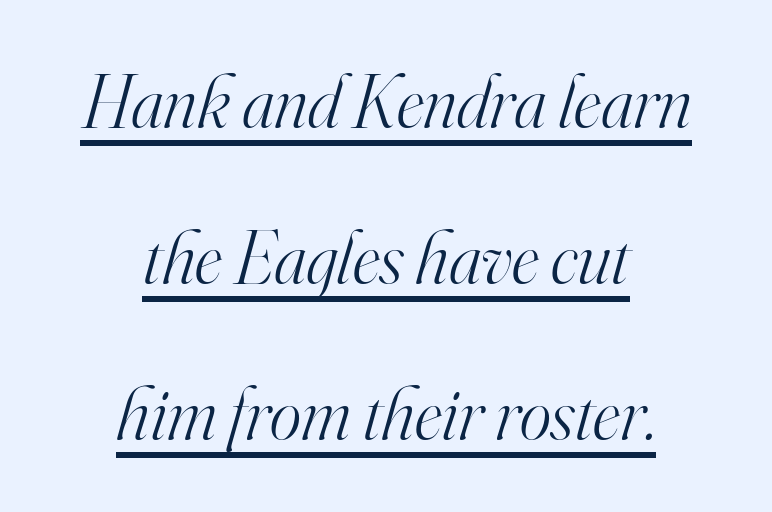
{"serif": "yes", "italic": "yes", "lean": "right", "slant_degrees": 16, "bold": "no", "weight": "light", "width": "normal", "stroke_contrast": "high", "x_height": "small", "monospaced": "no", "underline": "yes", "align": "center", "line_spacing": "loose", "line_spacing_ratio": 2.08, "letter_spacing": "normal", "letter_spacing_em": 0.0, "glyph_px": 75}
